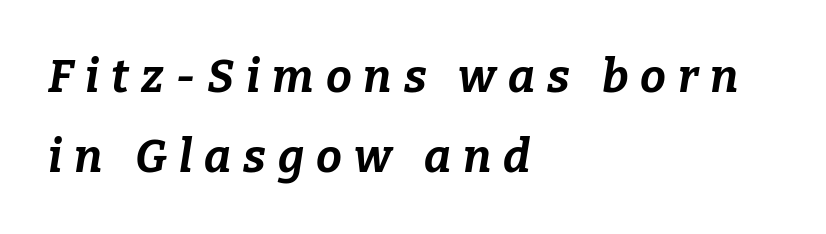
Q: Is the text bold? A: Yes.
Q: Is the text italic (slanted)? A: Yes, it leans right by about 9 degrees.
Q: Is the text underlined? A: No.
Q: How is the paragraph aligned? A: Left-aligned.
Q: Is the spacing between letters normal or unusually wide? A: Unusually wide.
Q: Width (condensed, normal, or wide)? A: Normal.
Q: Stroke contrast? A: Low.
Q: x-height? A: Medium.
Q: Monospaced? A: No.
